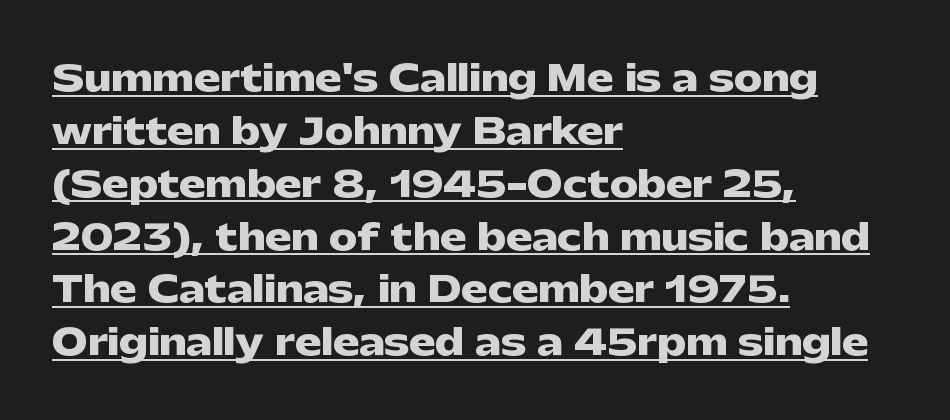
{"serif": "no", "italic": "no", "bold": "yes", "weight": "heavy", "width": "wide", "stroke_contrast": "low", "x_height": "medium", "monospaced": "no", "underline": "yes", "align": "left", "line_spacing": "normal", "line_spacing_ratio": 1.51, "letter_spacing": "normal", "letter_spacing_em": 0.0, "glyph_px": 35}
